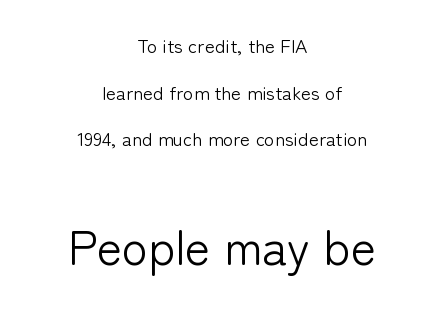
The image shows 48 px light sans-serif type, upright; set centered, loose line spacing (2.46x), normal letter spacing, not underlined; the second (bottom) block is 2.53x larger; low stroke contrast and a medium x-height.
